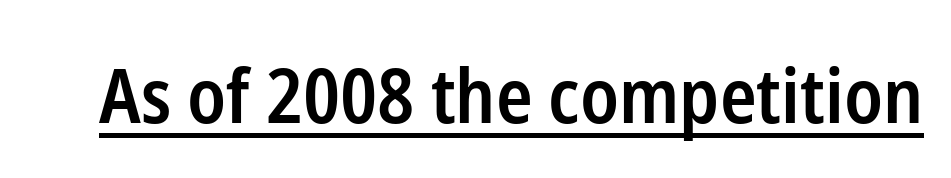
The image shows 76 px semibold, condensed sans-serif type, upright; set normal letter spacing, underlined; low stroke contrast and a medium x-height.
